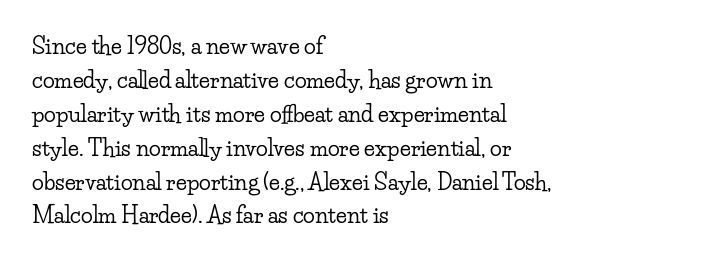
{"italic": "no", "underline": "no", "align": "left", "line_spacing": "normal", "line_spacing_ratio": 1.54, "letter_spacing": "normal", "letter_spacing_em": 0.0, "glyph_px": 22}
